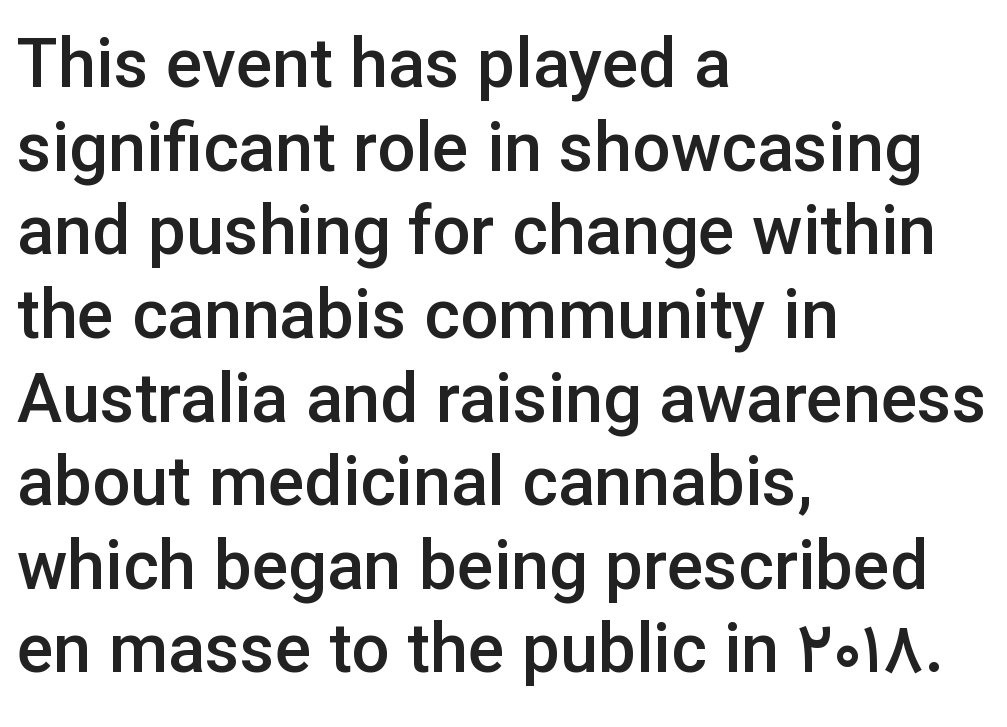
Q: Is the text bold? A: Semi-bold.
Q: Is the text italic (slanted)? A: No, it is upright.
Q: Is the typeface a serif or a sans-serif typeface? A: Sans-serif.
Q: Is the text underlined? A: No.
Q: How is the paragraph aligned? A: Left-aligned.
Q: Is the spacing between letters normal or unusually wide? A: Normal.
Q: Width (condensed, normal, or wide)? A: Normal.
Q: Stroke contrast? A: Low.
Q: x-height? A: Medium.
Q: Monospaced? A: No.
